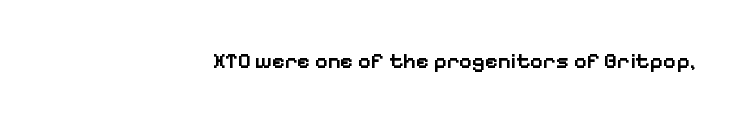
Q: Is the text bold? A: Semi-bold.
Q: Is the text italic (slanted)? A: No, it is upright.
Q: Is the text underlined? A: No.
Q: How is the paragraph aligned? A: Right-aligned.
Q: Is the spacing between letters normal or unusually wide? A: Normal.
